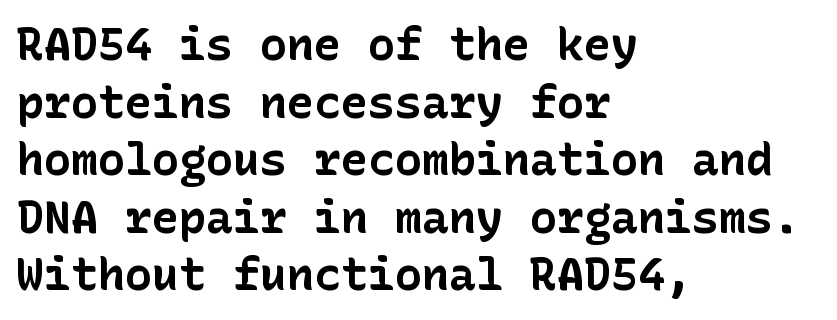
{"serif": "no", "italic": "no", "bold": "yes", "weight": "bold", "width": "normal", "stroke_contrast": "low", "x_height": "medium", "underline": "no", "align": "left", "line_spacing": "normal", "line_spacing_ratio": 1.28, "letter_spacing": "normal", "letter_spacing_em": 0.0, "glyph_px": 45}
